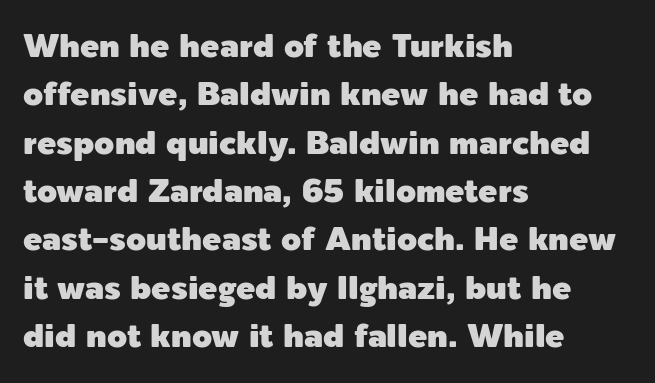
Underlining? Definitely not there. Spacing verdict: proportional, widths tailored to each character. Unlike a traditional serif, this face leaves its strokes unadorned. Compared with typical paragraphs, the rows here are spaced about the same. If you drew a line through each stem, it would be perfectly vertical. Does extra space separate the letters? No, they use regular spacing.
